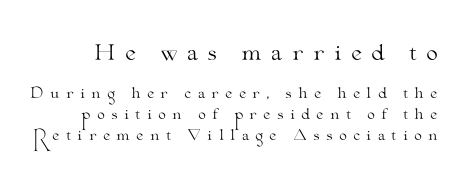
Q: Is the text bold? A: No.
Q: Is the text italic (slanted)? A: No, it is upright.
Q: Is the text underlined? A: No.
Q: Is the spacing between letters normal or unusually wide? A: Unusually wide.
Q: Is the spacing between lines tight, normal or loose? A: Normal.
Q: Which block of text is set in a larger size, the first (top) or the second (bottom)? A: The first (top) one.
